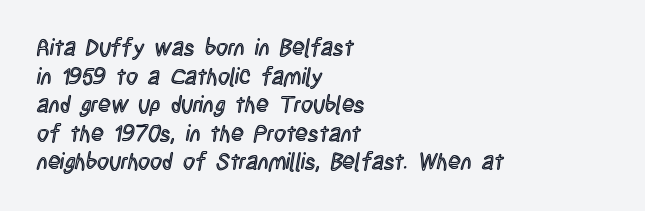
Q: Is the text italic (slanted)? A: Yes.
Q: Is the text underlined? A: No.
Q: How is the paragraph aligned? A: Left-aligned.
Q: Is the spacing between letters normal or unusually wide? A: Normal.
